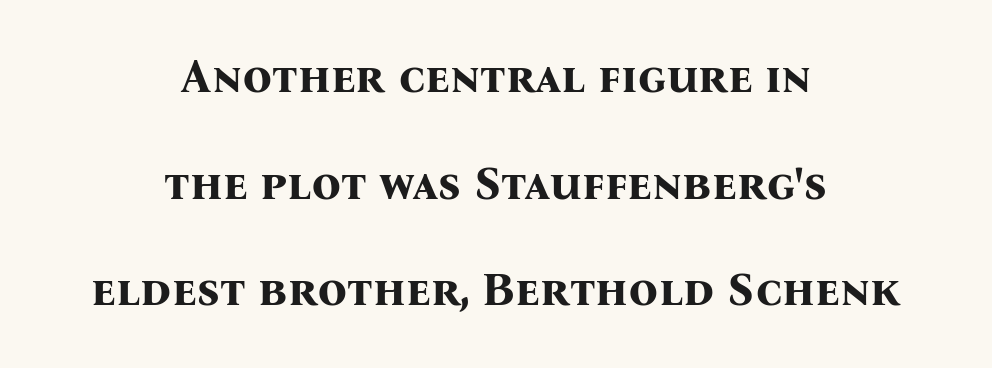
{"serif": "yes", "italic": "no", "bold": "yes", "weight": "bold", "width": "normal", "stroke_contrast": "medium", "x_height": "medium", "monospaced": "no", "underline": "no", "align": "center", "line_spacing": "loose", "line_spacing_ratio": 2.32, "letter_spacing": "normal", "letter_spacing_em": 0.0, "glyph_px": 46}
